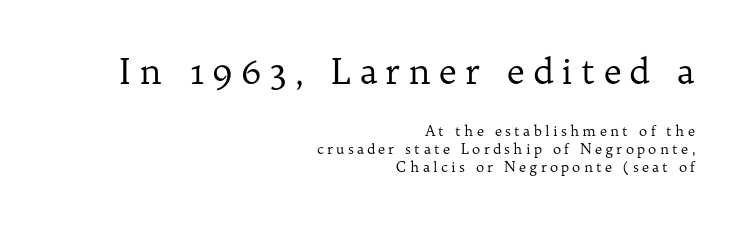
The image shows 35 px regular-weight serif type, upright; set right-aligned, normal line spacing (1.29x), unusually wide letter spacing (+0.23 em), not underlined; the first (top) block is 2.5x larger; low stroke contrast and a medium x-height.
